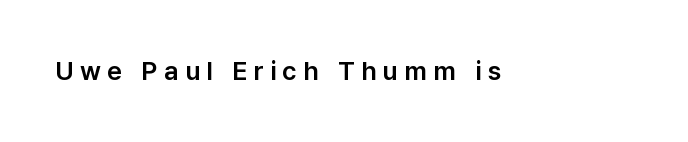
Ordinary non-slanted type is in use. Between one letter and the next there's a generous, obvious gap. Any mark beneath the type? The region is blank.
